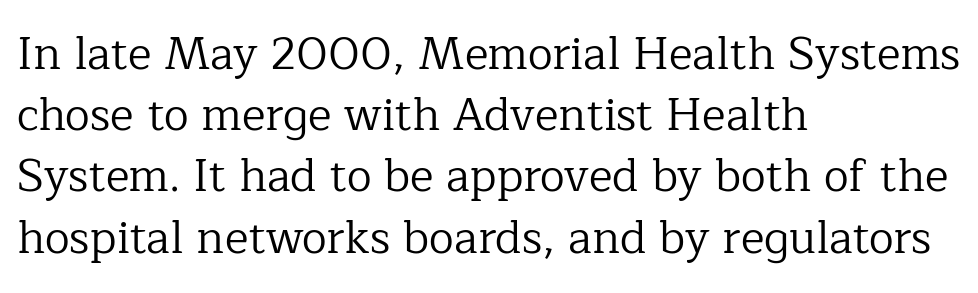
Q: Is the text bold? A: No.
Q: Is the text italic (slanted)? A: No, it is upright.
Q: Is the typeface a serif or a sans-serif typeface? A: Serif.
Q: Is the text underlined? A: No.
Q: How is the paragraph aligned? A: Left-aligned.
Q: Is the spacing between letters normal or unusually wide? A: Normal.
Q: Is the spacing between lines tight, normal or loose? A: Normal.
Q: Width (condensed, normal, or wide)? A: Normal.
Q: Stroke contrast? A: Low.
Q: x-height? A: Medium.
Q: Monospaced? A: No.
